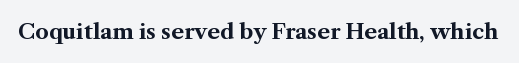
The letterforms sit shoulder to shoulder at normal distance. These lines were composed using upright roman letters. Check the space under the baseline: it is left empty. The sample has been set heavy, in full bold.
